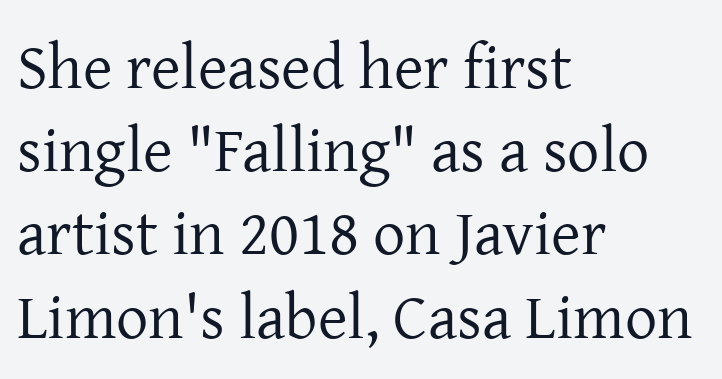
The image shows 64 px regular-weight serif type, upright; set left-aligned, normal line spacing (1.3x), normal letter spacing, not underlined; low stroke contrast and a medium x-height.
